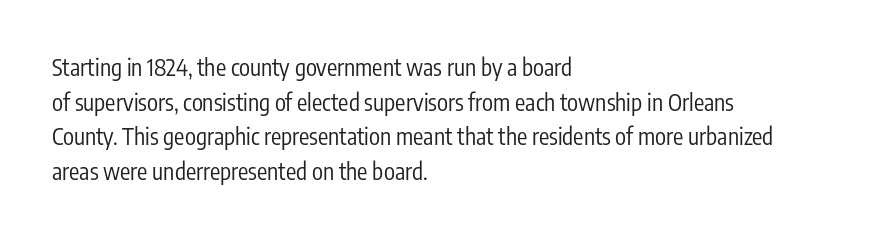
Q: Is the text bold? A: No.
Q: Is the text italic (slanted)? A: No, it is upright.
Q: Is the text underlined? A: No.
Q: How is the paragraph aligned? A: Left-aligned.
Q: Is the spacing between letters normal or unusually wide? A: Normal.
Q: Is the spacing between lines tight, normal or loose? A: Normal.
